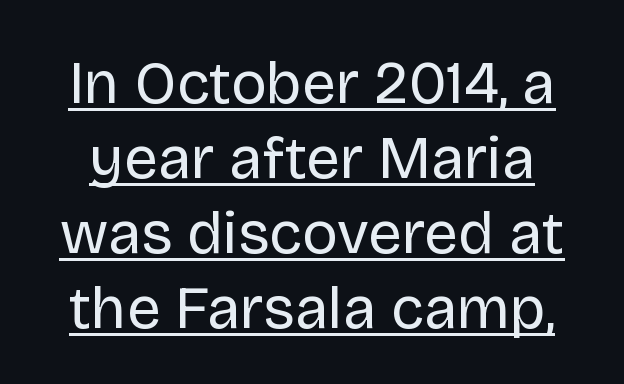
The image shows 60 px regular-weight sans-serif type, upright; set normal line spacing (1.25x), normal letter spacing, underlined; low stroke contrast and a large x-height.
